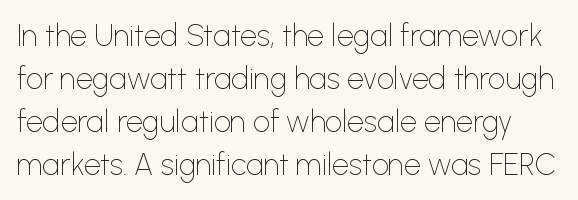
{"serif": "no", "italic": "no", "bold": "no", "weight": "thin", "width": "normal", "stroke_contrast": "low", "x_height": "medium", "monospaced": "no", "underline": "no", "line_spacing": "normal", "line_spacing_ratio": 1.43, "letter_spacing": "normal", "letter_spacing_em": 0.0, "glyph_px": 30}
